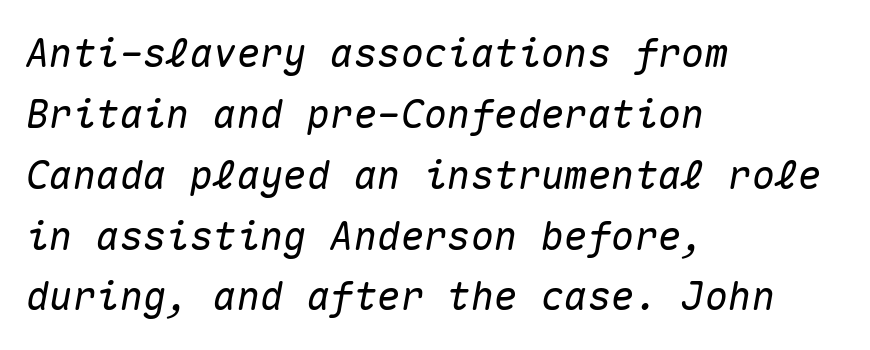
Q: Is the text italic (slanted)? A: Yes, it leans right by about 10 degrees.
Q: Is the text underlined? A: No.
Q: How is the paragraph aligned? A: Left-aligned.
Q: Is the spacing between letters normal or unusually wide? A: Normal.
Q: Is the spacing between lines tight, normal or loose? A: Normal.
Q: Width (condensed, normal, or wide)? A: Normal.
Q: Stroke contrast? A: Medium.
Q: x-height? A: Medium.
Q: Monospaced? A: Yes.
